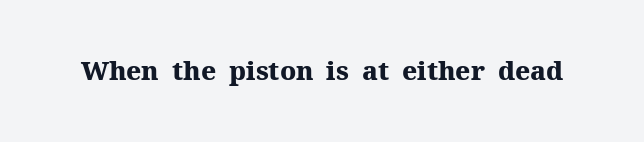
Q: Is the text bold? A: Yes.
Q: Is the text italic (slanted)? A: No, it is upright.
Q: Is the text underlined? A: No.
Q: Is the spacing between letters normal or unusually wide? A: Normal.
